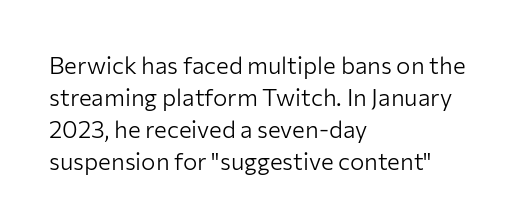
Q: Is the text bold? A: No.
Q: Is the text italic (slanted)? A: No, it is upright.
Q: Is the text underlined? A: No.
Q: How is the paragraph aligned? A: Left-aligned.
Q: Is the spacing between letters normal or unusually wide? A: Normal.
Q: Is the spacing between lines tight, normal or loose? A: Normal.
